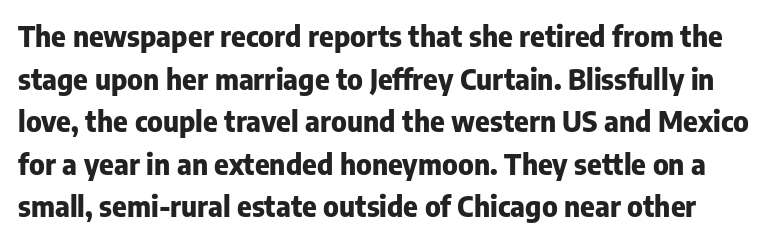
The axis of the letterforms is exactly vertical. Regarding leading, the lines here are spaced in the standard way. The face used here is proportionally spaced, like ordinary book or web type. Does the type have serifs? No, each stem ends abruptly. Tracking value appears to be zero — textbook default spacing. Underline: absent.
